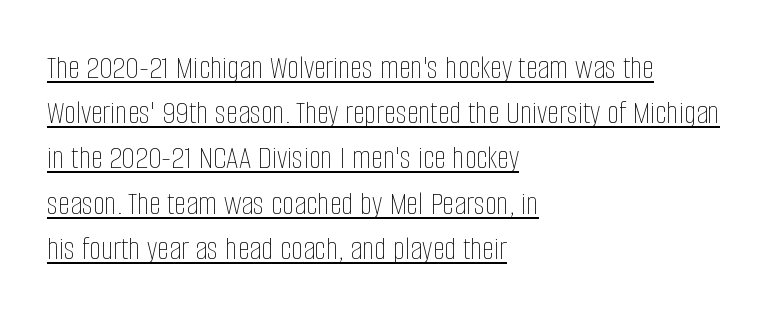
The line-height multiplier appears to be the usual default. Horizontally, the lines are justified to the leading edge only. Underline: present. Do the letters lean? They stand straight. This reads as an unemphasized weight, regular at the heaviest.
